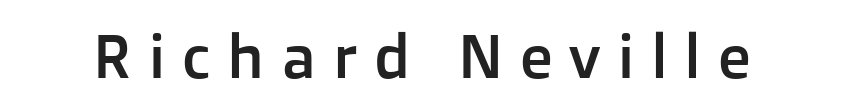
Q: Is the text italic (slanted)? A: No, it is upright.
Q: Is the typeface a serif or a sans-serif typeface? A: Sans-serif.
Q: Is the text underlined? A: No.
Q: Is the spacing between letters normal or unusually wide? A: Unusually wide.
Q: Width (condensed, normal, or wide)? A: Normal.
Q: Stroke contrast? A: Low.
Q: x-height? A: Medium.
Q: Monospaced? A: No.
